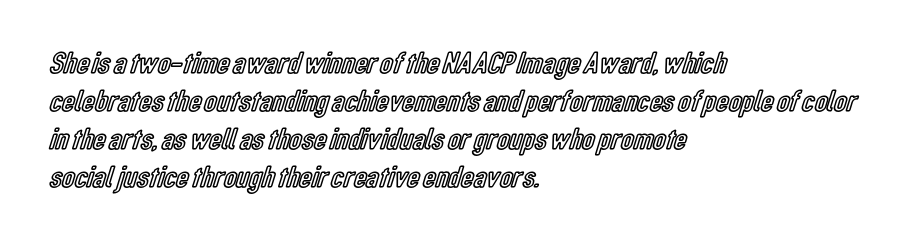
Q: Is the text italic (slanted)? A: Yes.
Q: Is the text underlined? A: No.
Q: How is the paragraph aligned? A: Left-aligned.
Q: Is the spacing between letters normal or unusually wide? A: Normal.
Q: Width (condensed, normal, or wide)? A: Condensed.
Q: x-height? A: Medium.
Q: Monospaced? A: No.
